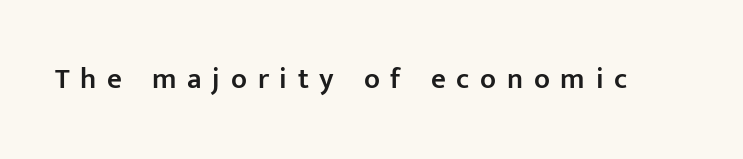
Q: Is the text bold? A: Semi-bold.
Q: Is the text italic (slanted)? A: No, it is upright.
Q: Is the typeface a serif or a sans-serif typeface? A: Sans-serif.
Q: Is the text underlined? A: No.
Q: Is the spacing between letters normal or unusually wide? A: Unusually wide.
Q: Width (condensed, normal, or wide)? A: Normal.
Q: Stroke contrast? A: Low.
Q: x-height? A: Medium.
Q: Monospaced? A: No.
